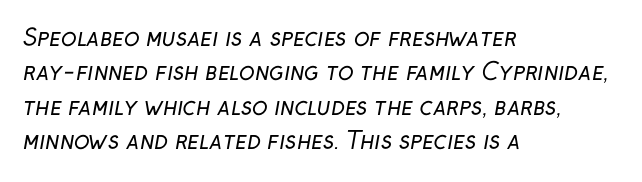
The image shows 23 px text type; set left-aligned, normal line spacing (1.49x), normal letter spacing, not underlined.
